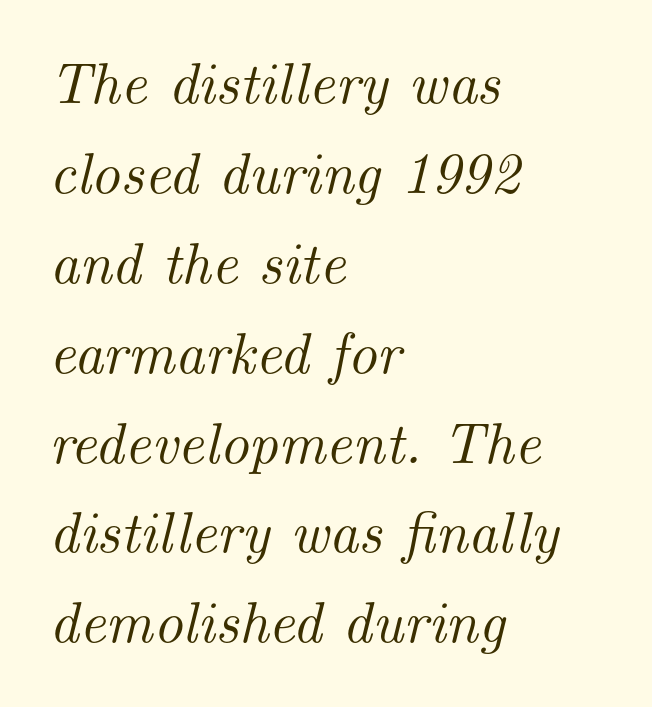
{"serif": "yes", "italic": "yes", "lean": "right", "slant_degrees": 14, "width": "normal", "stroke_contrast": "medium", "x_height": "small", "monospaced": "no", "underline": "no", "align": "left", "line_spacing": "normal", "line_spacing_ratio": 1.55, "letter_spacing": "normal", "letter_spacing_em": 0.0, "glyph_px": 58}
